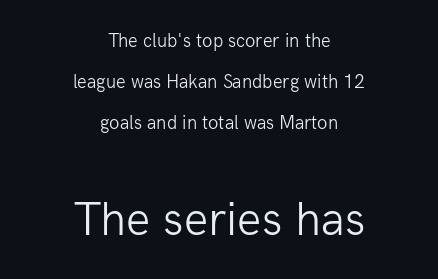
Q: Is the text bold? A: No.
Q: Is the text italic (slanted)? A: No, it is upright.
Q: Is the typeface a serif or a sans-serif typeface? A: Sans-serif.
Q: Is the text underlined? A: No.
Q: How is the paragraph aligned? A: Centered.
Q: Is the spacing between letters normal or unusually wide? A: Normal.
Q: Is the spacing between lines tight, normal or loose? A: Loose.
Q: Which block of text is set in a larger size, the first (top) or the second (bottom)? A: The second (bottom) one.
Q: Width (condensed, normal, or wide)? A: Normal.
Q: Stroke contrast? A: Low.
Q: x-height? A: Medium.
Q: Monospaced? A: No.
